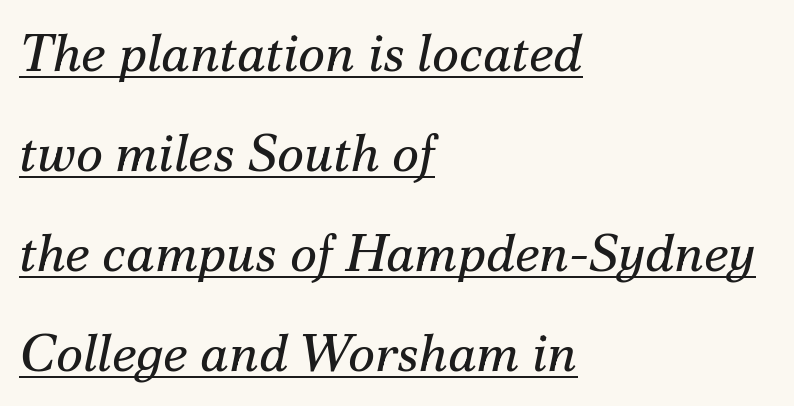
{"serif": "yes", "italic": "yes", "lean": "right", "slant_degrees": 12, "bold": "no", "weight": "regular", "width": "normal", "stroke_contrast": "medium", "x_height": "small", "monospaced": "no", "underline": "yes", "align": "left", "line_spacing": "loose", "line_spacing_ratio": 1.92, "letter_spacing": "normal", "letter_spacing_em": 0.0, "glyph_px": 52}
